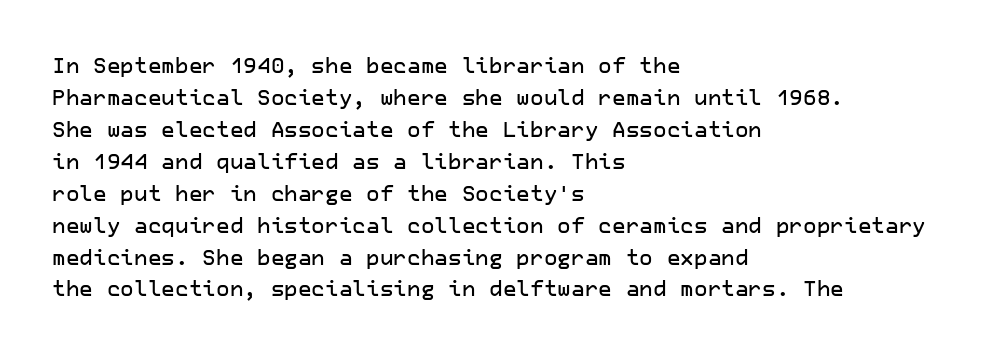
The image shows 21 px text type, upright; set left-aligned, normal line spacing (1.52x), normal letter spacing, not underlined.
